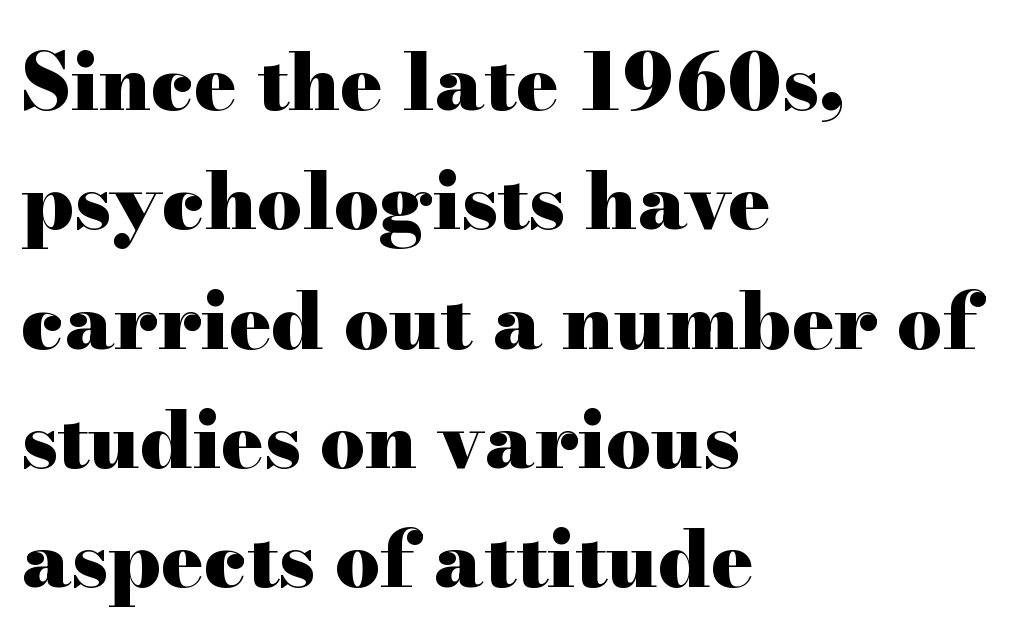
{"serif": "yes", "italic": "no", "bold": "yes", "weight": "heavy", "width": "wide", "stroke_contrast": "high", "x_height": "small", "monospaced": "no", "underline": "no", "align": "left", "line_spacing": "normal", "line_spacing_ratio": 1.51, "letter_spacing": "normal", "letter_spacing_em": 0.0, "glyph_px": 79}
